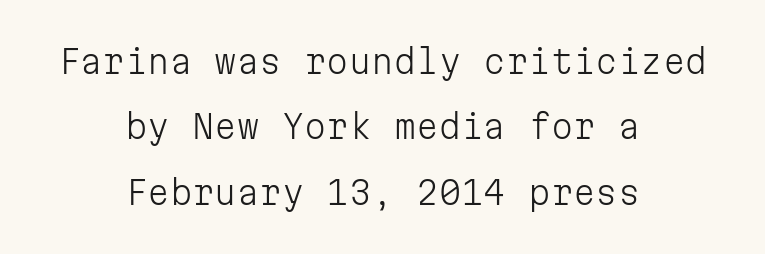
Q: Is the text bold? A: No.
Q: Is the text italic (slanted)? A: No, it is upright.
Q: Is the typeface a serif or a sans-serif typeface? A: Sans-serif.
Q: Is the text underlined? A: No.
Q: How is the paragraph aligned? A: Centered.
Q: Is the spacing between letters normal or unusually wide? A: Normal.
Q: Is the spacing between lines tight, normal or loose? A: Loose.
Q: Width (condensed, normal, or wide)? A: Normal.
Q: Stroke contrast? A: Low.
Q: x-height? A: Medium.
Q: Monospaced? A: Yes.
